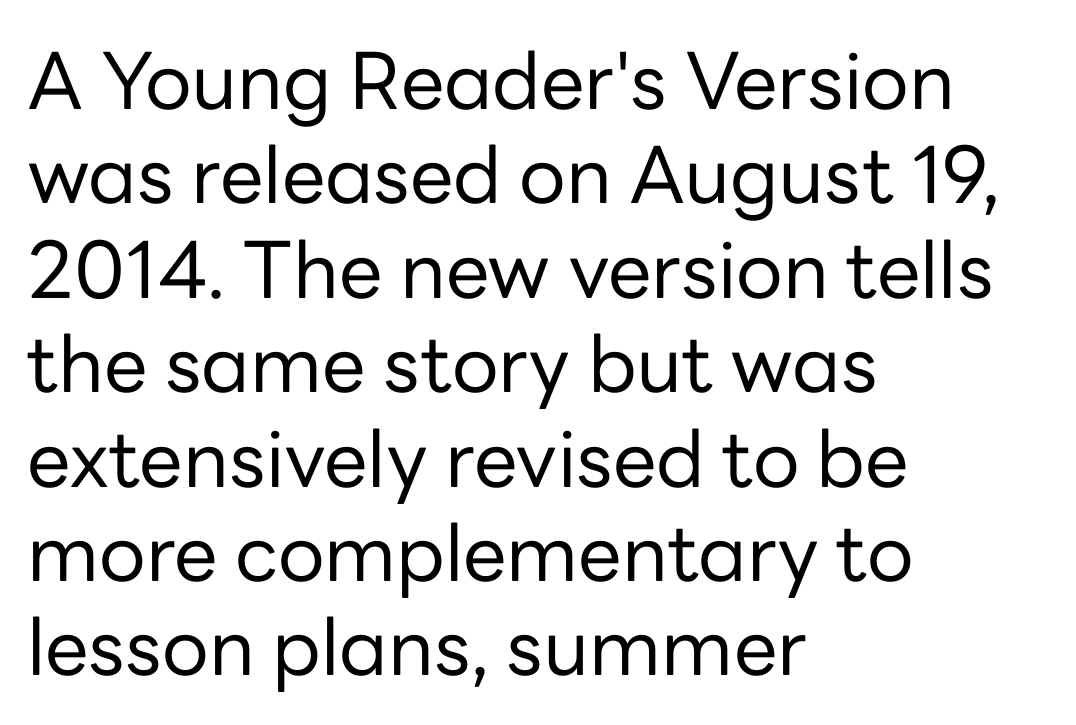
The image shows 78 px regular-weight sans-serif type, upright; set left-aligned, line spacing 1.21x, normal letter spacing, not underlined; low stroke contrast and a medium x-height.
